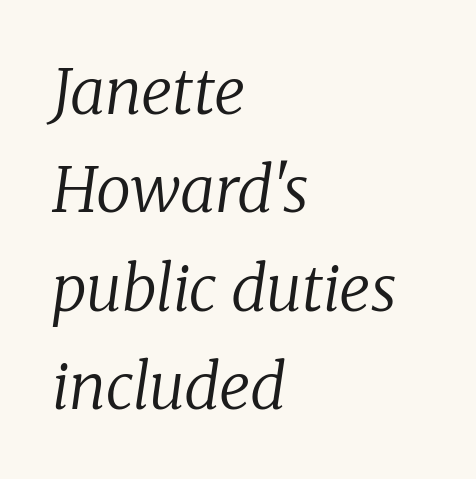
Is the stroke heavy? The answer is a plain regular-or-lighter. The passage shown is typeset with a serif family. Honestly, the row spacing looks completely unremarkable. Notice how the stems are inclined rather than vertical — that's the hallmark of italics.
